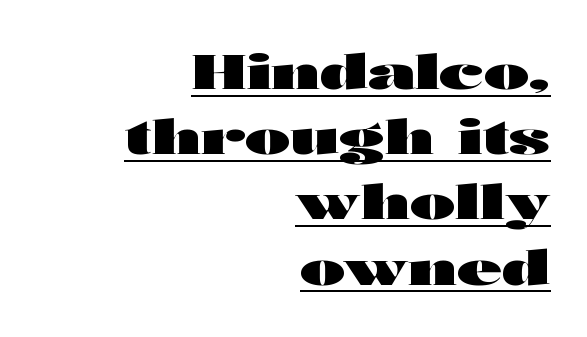
{"italic": "no", "bold": "yes", "weight": "heavy", "width": "wide", "stroke_contrast": "high", "x_height": "medium", "monospaced": "no", "underline": "yes", "align": "right", "line_spacing": "normal", "line_spacing_ratio": 1.33, "letter_spacing": "normal", "letter_spacing_em": 0.0, "glyph_px": 49}
